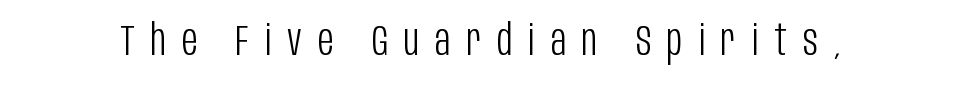
No chunkiness to these letters — they're not bold. The typeface chosen for these lines omits serifs. Proportional: the letters do not fall into vertical columns. This is roman type, the default non-slanted kind. Does extra space separate the letters? Yes, quite a lot of it.
